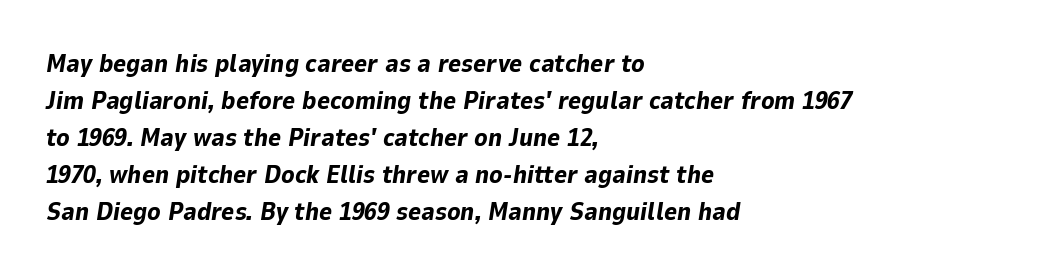
Q: Is the text bold? A: Yes.
Q: Is the text italic (slanted)? A: Yes, it leans right by about 9 degrees.
Q: Is the text underlined? A: No.
Q: How is the paragraph aligned? A: Left-aligned.
Q: Is the spacing between letters normal or unusually wide? A: Normal.
Q: Is the spacing between lines tight, normal or loose? A: Normal.
